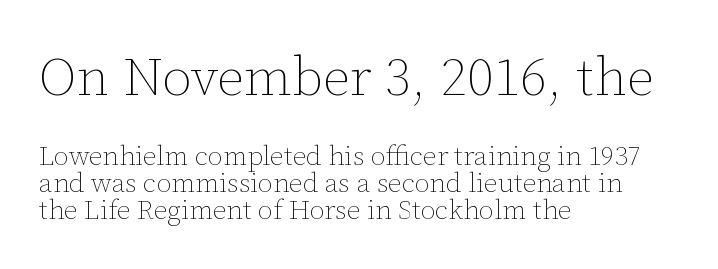
The area under the type is left untouched. The text block is weighted toward the left margin, trailing off unevenly rightward. Honestly, the letter spacing is just normal — you wouldn't notice it. Heaviness? Minimal to ordinary, like unemphasized prose. A typesetter would call this leading minimal, almost set solid. The rendering uses natural spacing where letterforms have individual widths.
